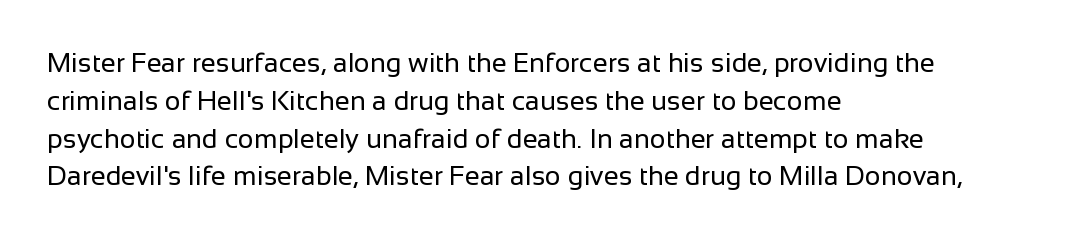
Short note: letters normally spaced. These lines are set flush left with a ragged right edge. The passage shown is not bold in any degree. Rows of type keep a routine distance in the vertical direction. This is the regular roman posture of the typeface.
